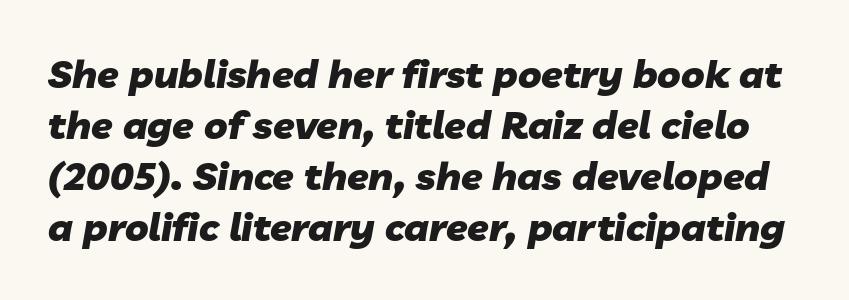
Q: Is the text bold? A: Yes.
Q: Is the text italic (slanted)? A: Yes, it leans right by about 10 degrees.
Q: Is the text underlined? A: No.
Q: Is the spacing between letters normal or unusually wide? A: Normal.
Q: Is the spacing between lines tight, normal or loose? A: Normal.
Q: Width (condensed, normal, or wide)? A: Normal.
Q: Stroke contrast? A: Low.
Q: x-height? A: Medium.
Q: Monospaced? A: No.
